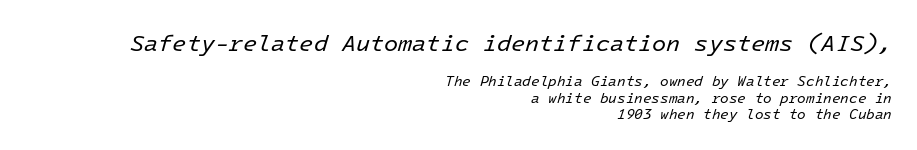
Q: Is the text bold? A: No.
Q: Is the text italic (slanted)? A: Yes, it leans right by about 16 degrees.
Q: Is the text underlined? A: No.
Q: How is the paragraph aligned? A: Right-aligned.
Q: Is the spacing between letters normal or unusually wide? A: Normal.
Q: Which block of text is set in a larger size, the first (top) or the second (bottom)? A: The first (top) one.
